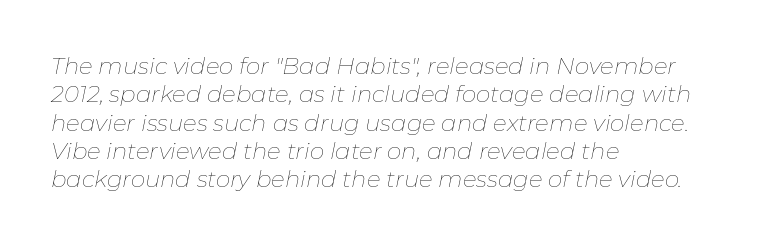
{"italic": "yes", "lean": "right", "slant_degrees": 11, "bold": "no", "underline": "no", "align": "left", "line_spacing_ratio": 1.23, "letter_spacing": "normal", "letter_spacing_em": 0.0, "glyph_px": 23}
